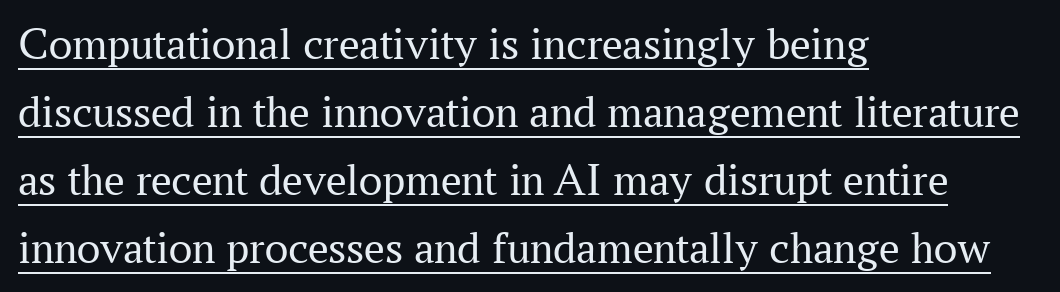
{"serif": "yes", "italic": "no", "bold": "no", "weight": "regular", "width": "normal", "stroke_contrast": "medium", "x_height": "medium", "monospaced": "no", "underline": "yes", "align": "left", "line_spacing": "normal", "line_spacing_ratio": 1.48, "letter_spacing": "normal", "letter_spacing_em": 0.0, "glyph_px": 46}
